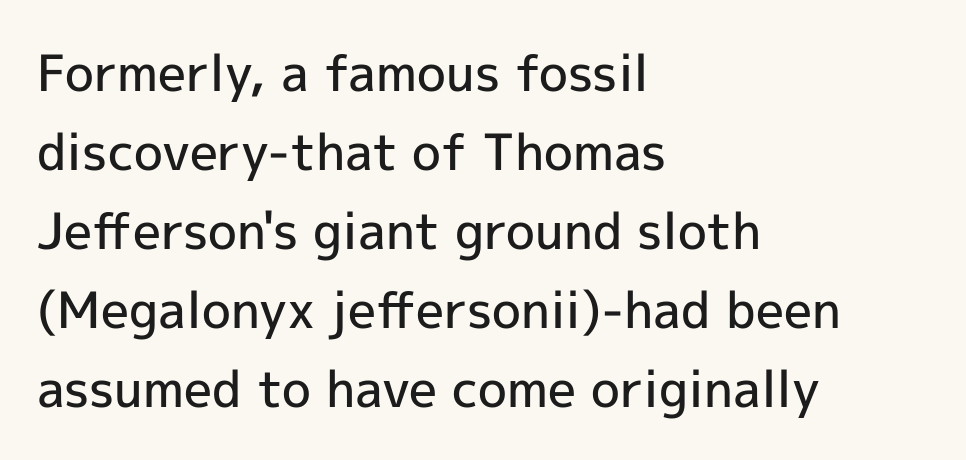
{"serif": "no", "italic": "no", "bold": "semi", "weight": "semibold", "width": "normal", "x_height": "medium", "monospaced": "no", "underline": "no", "align": "left", "line_spacing": "normal", "line_spacing_ratio": 1.58, "letter_spacing": "normal", "letter_spacing_em": 0.0, "glyph_px": 50}
